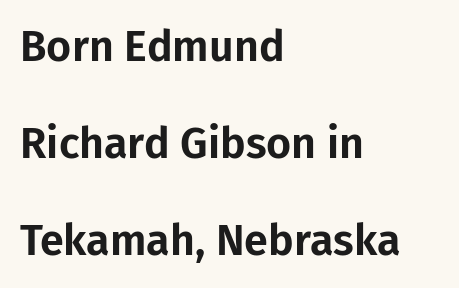
The image shows 43 px sans-serif type, upright; set left-aligned, loose line spacing (2.26x), normal letter spacing, not underlined; low stroke contrast and a medium x-height.
